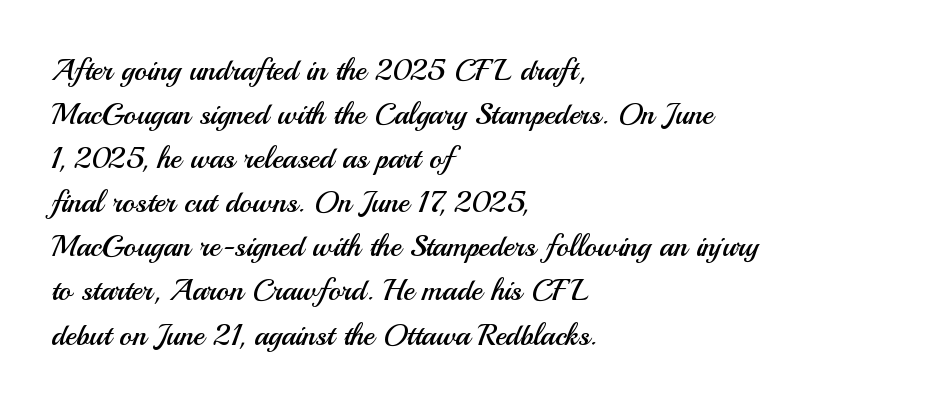
The image shows 30 px regular-weight sans-serif type; set left-aligned, normal line spacing (1.47x), normal letter spacing, not underlined; medium stroke contrast and a small x-height.
